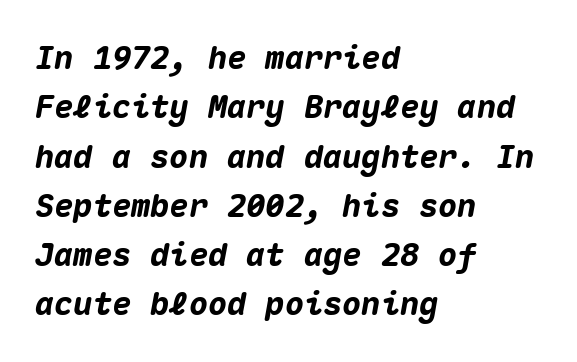
Q: Is the text bold? A: Yes.
Q: Is the text italic (slanted)? A: Yes, it leans right by about 10 degrees.
Q: Is the text underlined? A: No.
Q: How is the paragraph aligned? A: Left-aligned.
Q: Is the spacing between letters normal or unusually wide? A: Normal.
Q: Is the spacing between lines tight, normal or loose? A: Normal.
Q: Width (condensed, normal, or wide)? A: Normal.
Q: Stroke contrast? A: Medium.
Q: x-height? A: Medium.
Q: Monospaced? A: Yes.
